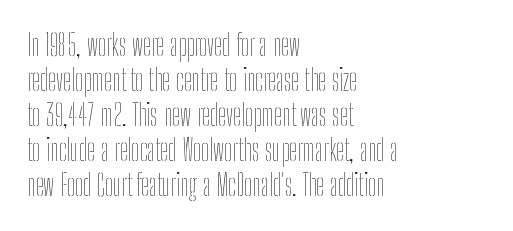
{"italic": "no", "bold": "no", "weight": "thin", "width": "condensed", "stroke_contrast": "low", "x_height": "medium", "monospaced": "no", "underline": "no", "align": "left", "line_spacing_ratio": 1.21, "letter_spacing": "normal", "letter_spacing_em": 0.0, "glyph_px": 29}
